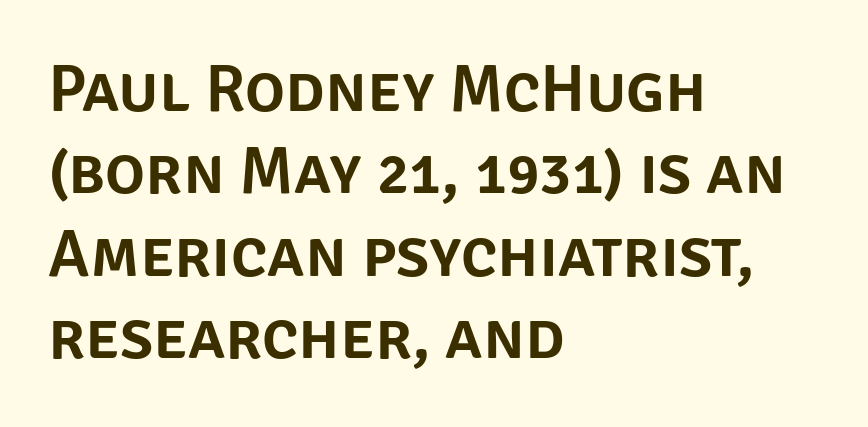
Q: Is the text italic (slanted)? A: No, it is upright.
Q: Is the typeface a serif or a sans-serif typeface? A: Sans-serif.
Q: Is the text underlined? A: No.
Q: How is the paragraph aligned? A: Left-aligned.
Q: Is the spacing between letters normal or unusually wide? A: Normal.
Q: Width (condensed, normal, or wide)? A: Normal.
Q: Stroke contrast? A: Low.
Q: x-height? A: Large.
Q: Monospaced? A: No.
